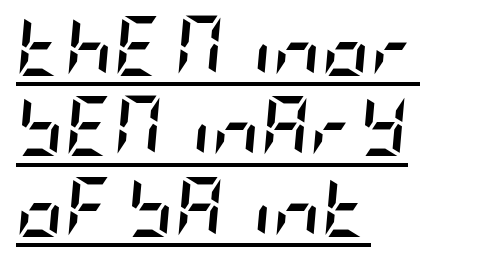
{"italic": "yes", "lean": "right", "slant_degrees": 5, "bold": "yes", "weight": "semibold", "width": "condensed", "stroke_contrast": "low", "x_height": "large", "underline": "yes", "align": "left", "line_spacing": "normal", "line_spacing_ratio": 1.34, "letter_spacing": "normal", "letter_spacing_em": 0.0, "glyph_px": 60}
